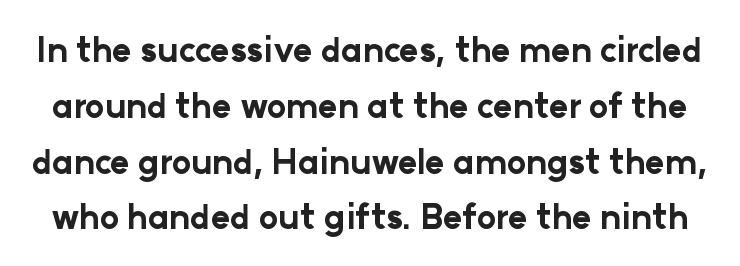
The image shows 33 px bold sans-serif type, upright; set normal line spacing (1.69x), normal letter spacing, not underlined; low stroke contrast and a medium x-height.
